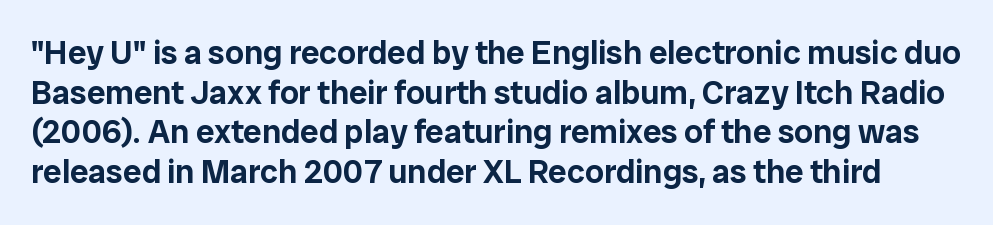
Q: Is the text italic (slanted)? A: No, it is upright.
Q: Is the typeface a serif or a sans-serif typeface? A: Sans-serif.
Q: Is the text underlined? A: No.
Q: Is the spacing between letters normal or unusually wide? A: Normal.
Q: Width (condensed, normal, or wide)? A: Normal.
Q: Stroke contrast? A: Low.
Q: x-height? A: Medium.
Q: Monospaced? A: No.
